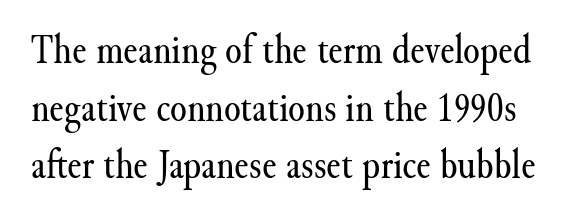
The image shows 43 px regular-weight serif type, upright; set normal line spacing (1.34x), normal letter spacing, not underlined; medium stroke contrast and a small x-height.
